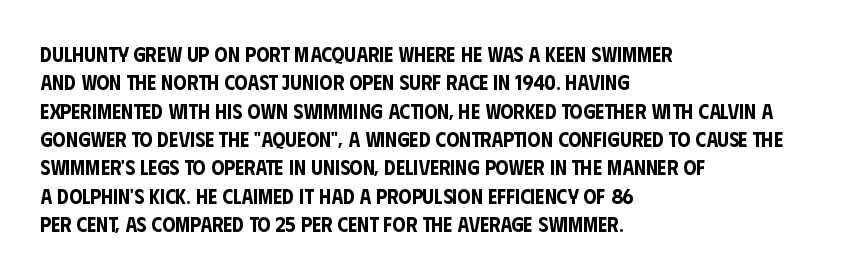
{"italic": "no", "underline": "no", "align": "left", "line_spacing": "normal", "line_spacing_ratio": 1.35, "letter_spacing": "normal", "letter_spacing_em": 0.0, "glyph_px": 21}
